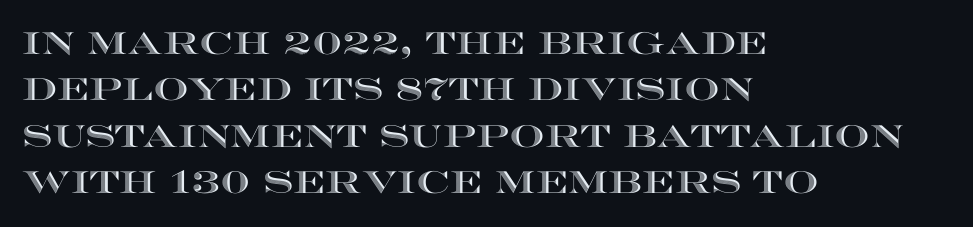
Q: Is the text italic (slanted)? A: No, it is upright.
Q: Is the text underlined? A: No.
Q: How is the paragraph aligned? A: Left-aligned.
Q: Is the spacing between letters normal or unusually wide? A: Normal.
Q: Is the spacing between lines tight, normal or loose? A: Normal.
Q: Width (condensed, normal, or wide)? A: Wide.
Q: x-height? A: Large.
Q: Monospaced? A: No.
